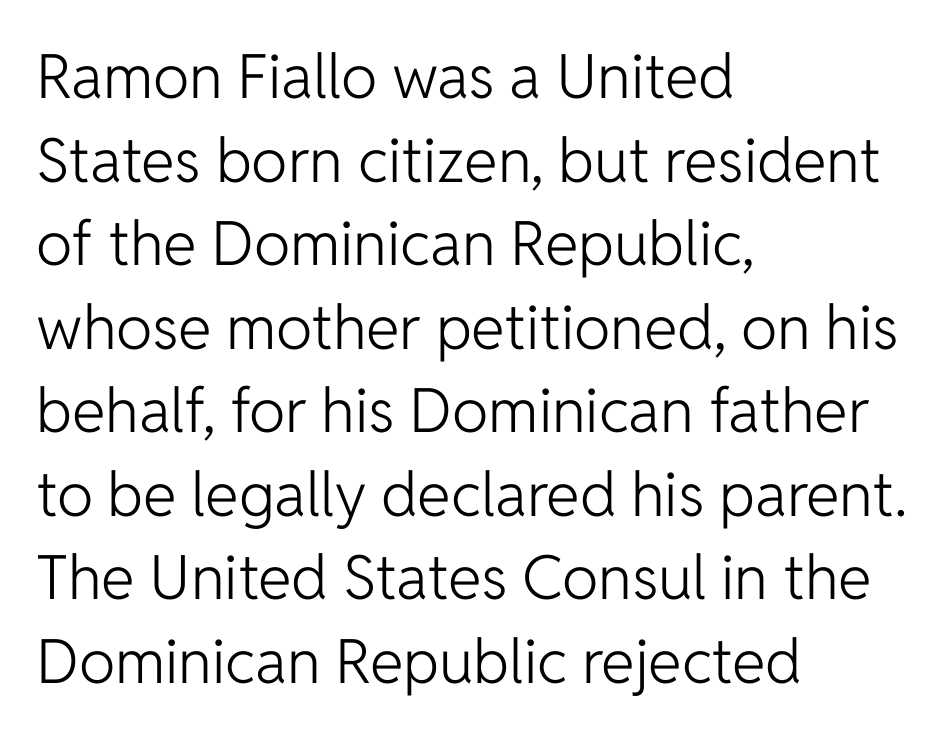
Q: Is the text bold? A: No.
Q: Is the text italic (slanted)? A: No, it is upright.
Q: Is the typeface a serif or a sans-serif typeface? A: Sans-serif.
Q: Is the text underlined? A: No.
Q: How is the paragraph aligned? A: Left-aligned.
Q: Is the spacing between letters normal or unusually wide? A: Normal.
Q: Is the spacing between lines tight, normal or loose? A: Normal.
Q: Width (condensed, normal, or wide)? A: Normal.
Q: Stroke contrast? A: Low.
Q: x-height? A: Medium.
Q: Monospaced? A: No.
